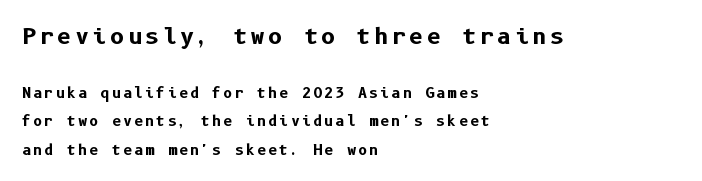
{"italic": "no", "bold": "yes", "underline": "no", "align": "left", "line_spacing": "loose", "line_spacing_ratio": 2.02, "larger_block": "first", "size_ratio": 1.57, "glyph_px": 22}
